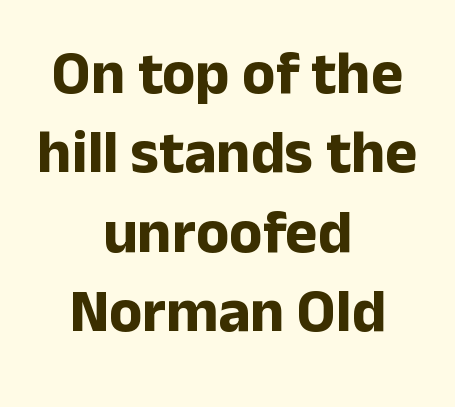
The image shows 61 px bold sans-serif type, upright; set centered, normal line spacing (1.3x), normal letter spacing, not underlined; low stroke contrast and a medium x-height.
